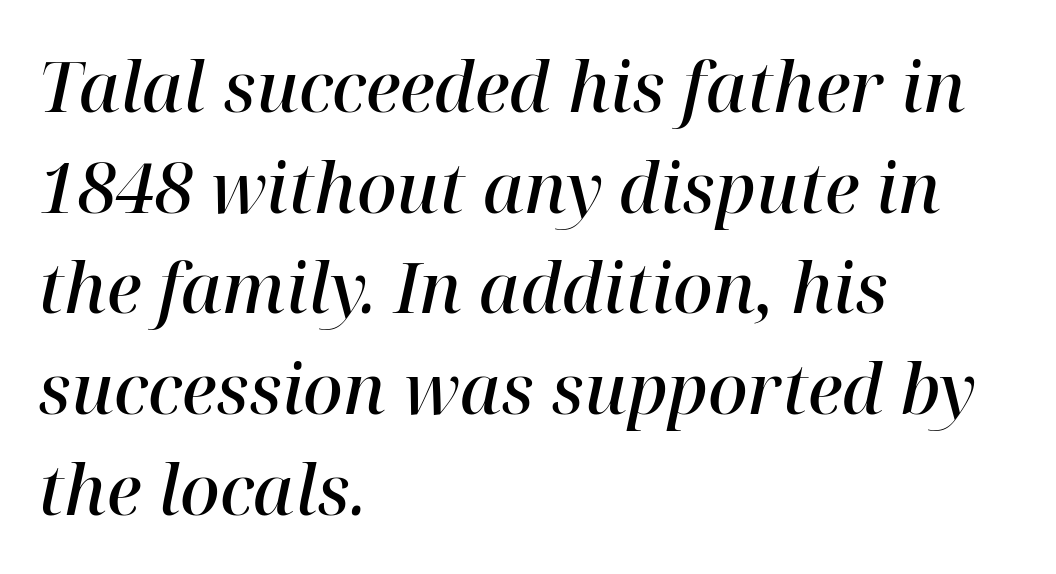
Lines of text with bare space underneath. Looks like regular typesetting: each glyph gets only the width it needs. Designer's note — italics engaged. Caption: multi-line text, flush left, ragged right.
